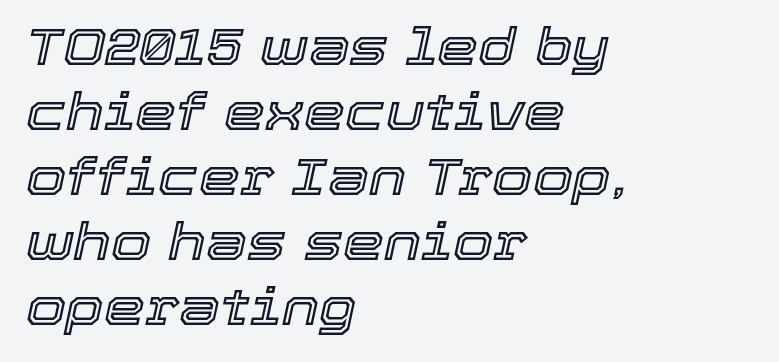
{"italic": "yes", "lean": "right", "slant_degrees": 12, "width": "normal", "x_height": "medium", "monospaced": "no", "underline": "no", "align": "left", "line_spacing": "normal", "line_spacing_ratio": 1.25, "letter_spacing": "normal", "letter_spacing_em": 0.0, "glyph_px": 52}
